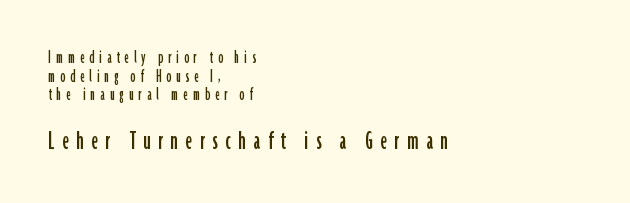
Think of a printed novel: that variable character pitch is what you see here. The lines are quadded left. The space directly below the letters is spotless. Two sizes are in play, and the larger belongs to the second block. Type style note: lacks serifs.
